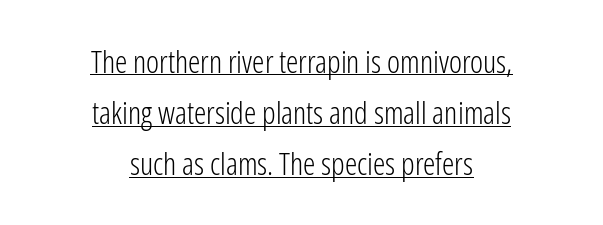
Q: Is the text bold? A: No.
Q: Is the text italic (slanted)? A: No, it is upright.
Q: Is the typeface a serif or a sans-serif typeface? A: Sans-serif.
Q: Is the text underlined? A: Yes.
Q: How is the paragraph aligned? A: Centered.
Q: Is the spacing between letters normal or unusually wide? A: Normal.
Q: Is the spacing between lines tight, normal or loose? A: Normal.
Q: Width (condensed, normal, or wide)? A: Condensed.
Q: Stroke contrast? A: Low.
Q: x-height? A: Medium.
Q: Monospaced? A: No.
